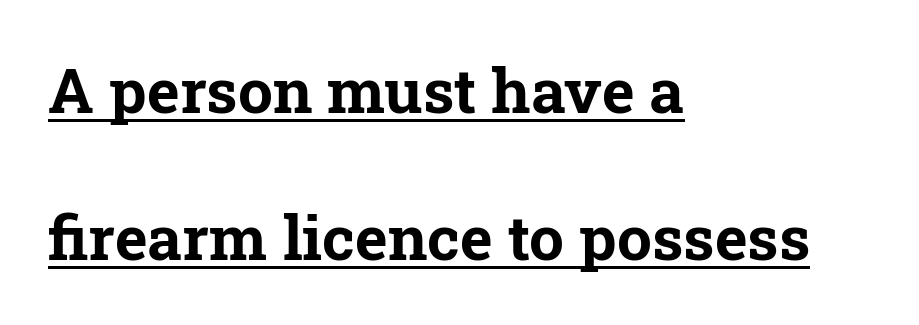
{"serif": "yes", "italic": "no", "bold": "yes", "weight": "bold", "width": "normal", "stroke_contrast": "low", "x_height": "medium", "monospaced": "no", "underline": "yes", "align": "left", "line_spacing": "loose", "line_spacing_ratio": 2.37, "letter_spacing": "normal", "letter_spacing_em": 0.0, "glyph_px": 62}
